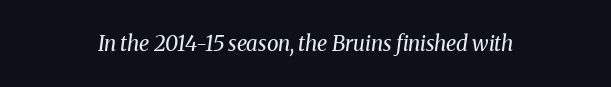
The passage shown has conventional tracking throughout. Every character sits at an angle, as italics do. A quiet, ordinary-to-light weight characterises the typeface. No word sits above an underline.
